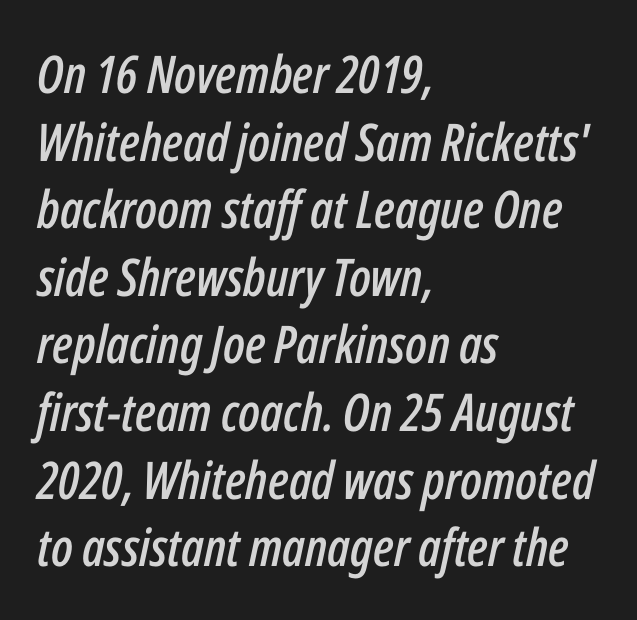
The image shows 52 px condensed type, italic (leaning right); set left-aligned, normal line spacing (1.3x), normal letter spacing, not underlined; low stroke contrast and a medium x-height.
